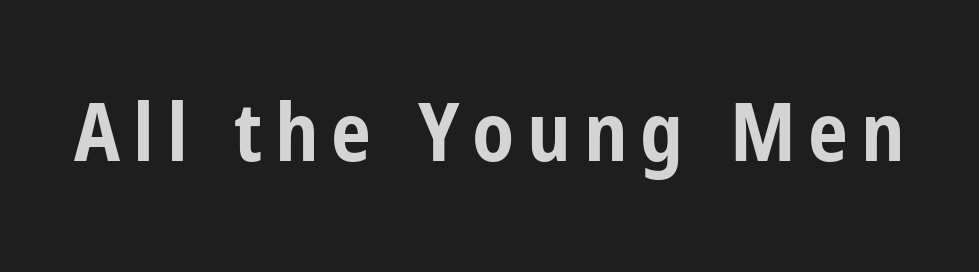
Q: Is the text bold? A: Yes.
Q: Is the text italic (slanted)? A: No, it is upright.
Q: Is the typeface a serif or a sans-serif typeface? A: Sans-serif.
Q: Is the text underlined? A: No.
Q: Width (condensed, normal, or wide)? A: Condensed.
Q: Stroke contrast? A: Low.
Q: x-height? A: Medium.
Q: Monospaced? A: No.
